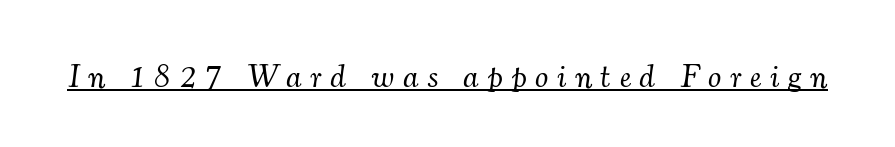
{"serif": "yes", "italic": "yes", "lean": "right", "slant_degrees": 7, "bold": "no", "weight": "light", "width": "normal", "stroke_contrast": "medium", "x_height": "small", "monospaced": "no", "underline": "yes", "letter_spacing": "wide", "letter_spacing_em": 0.27, "glyph_px": 33}
